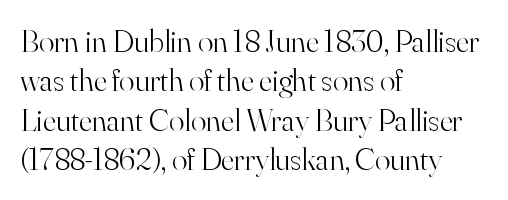
Q: Is the text bold? A: No.
Q: Is the text italic (slanted)? A: No, it is upright.
Q: Is the typeface a serif or a sans-serif typeface? A: Serif.
Q: Is the text underlined? A: No.
Q: How is the paragraph aligned? A: Left-aligned.
Q: Is the spacing between letters normal or unusually wide? A: Normal.
Q: Width (condensed, normal, or wide)? A: Normal.
Q: Stroke contrast? A: High.
Q: x-height? A: Small.
Q: Monospaced? A: No.
